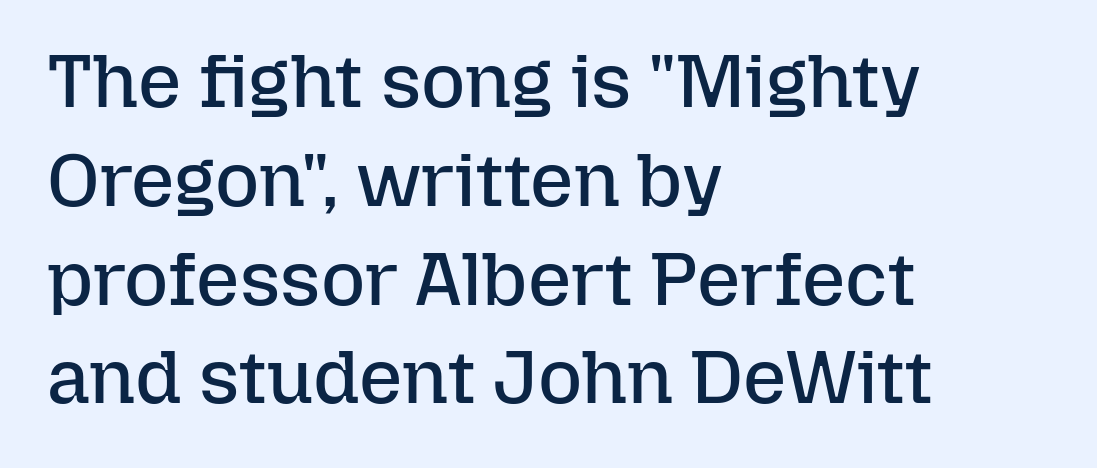
Caption: standard tracking, unaltered. Is this a heavy cut? Hardly; it is regular or lighter. The letters advance in unequal steps, a hallmark of proportional type. These lines are set flush left with a ragged right edge.
